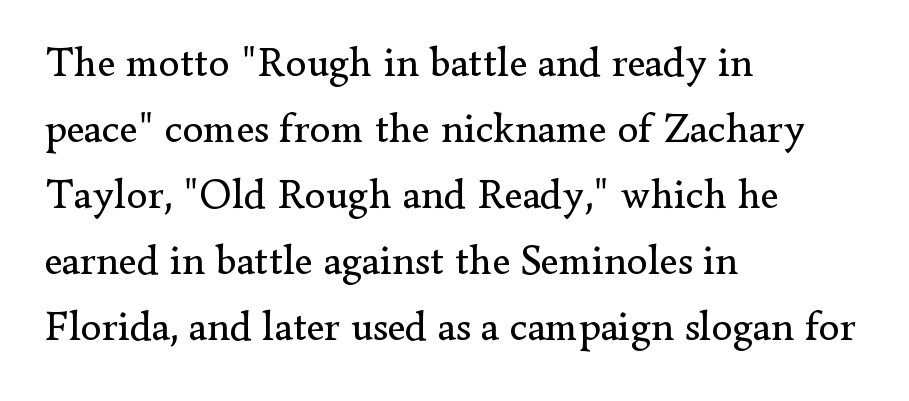
{"serif": "yes", "italic": "no", "bold": "no", "weight": "regular", "width": "normal", "stroke_contrast": "low", "x_height": "small", "monospaced": "no", "underline": "no", "align": "left", "line_spacing": "normal", "line_spacing_ratio": 1.57, "letter_spacing": "normal", "letter_spacing_em": 0.0, "glyph_px": 42}
